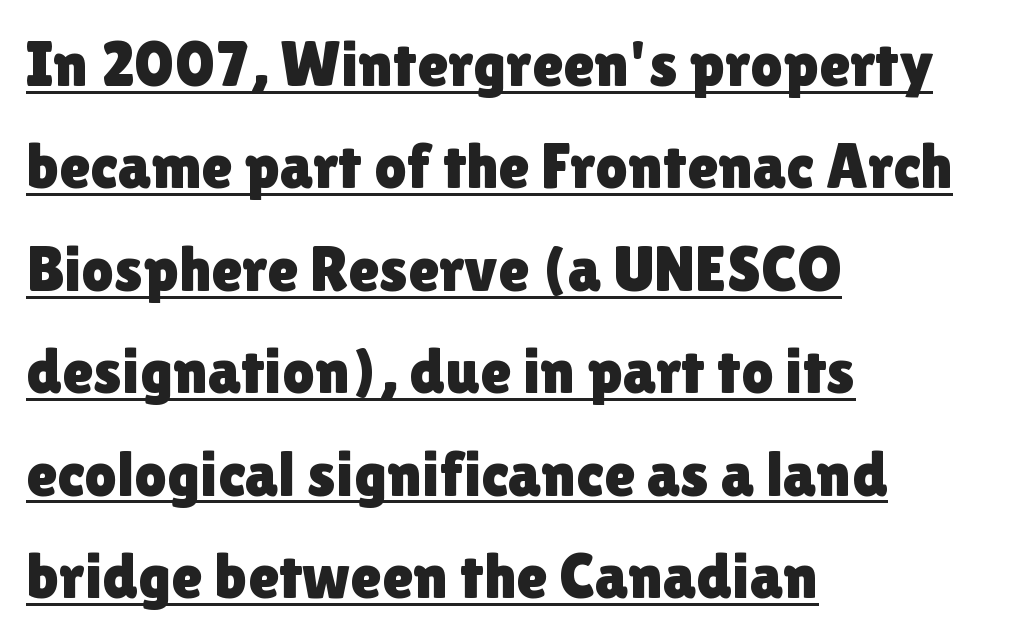
Q: Is the text italic (slanted)? A: No, it is upright.
Q: Is the typeface a serif or a sans-serif typeface? A: Sans-serif.
Q: Is the text underlined? A: Yes.
Q: How is the paragraph aligned? A: Left-aligned.
Q: Is the spacing between letters normal or unusually wide? A: Normal.
Q: Is the spacing between lines tight, normal or loose? A: Normal.
Q: Width (condensed, normal, or wide)? A: Normal.
Q: x-height? A: Medium.
Q: Monospaced? A: No.
